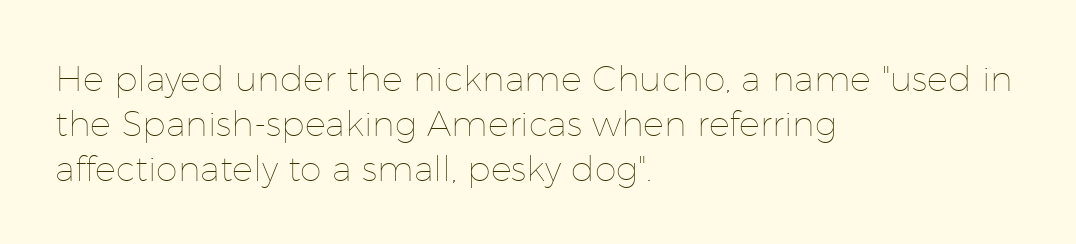
Q: Is the text bold? A: No.
Q: Is the text italic (slanted)? A: No, it is upright.
Q: Is the text underlined? A: No.
Q: How is the paragraph aligned? A: Left-aligned.
Q: Is the spacing between letters normal or unusually wide? A: Normal.
Q: Is the spacing between lines tight, normal or loose? A: Normal.
Q: Width (condensed, normal, or wide)? A: Normal.
Q: Stroke contrast? A: Low.
Q: x-height? A: Medium.
Q: Monospaced? A: No.
